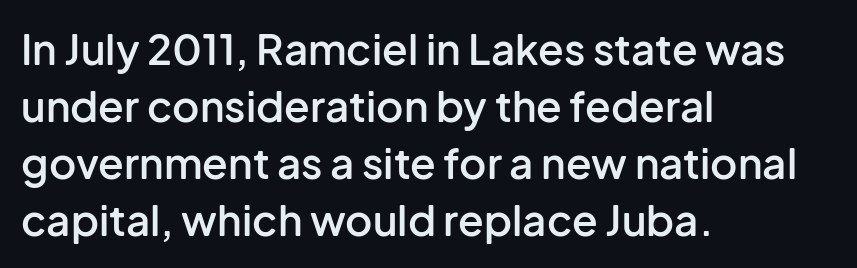
The image shows 42 px semibold sans-serif type, upright; set left-aligned, normal line spacing (1.36x), normal letter spacing, not underlined; low stroke contrast and a medium x-height.
